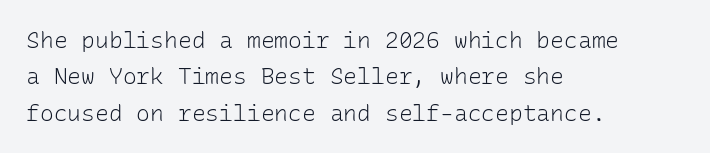
Compared with typical paragraphs, the rows here are spaced about the same. The letterforms sit at book weight or below. Ascenders rise straight up at ninety degrees. The lines are quadded left. Check the space under the baseline: it is left empty. Tracking value appears to be zero — textbook default spacing.
